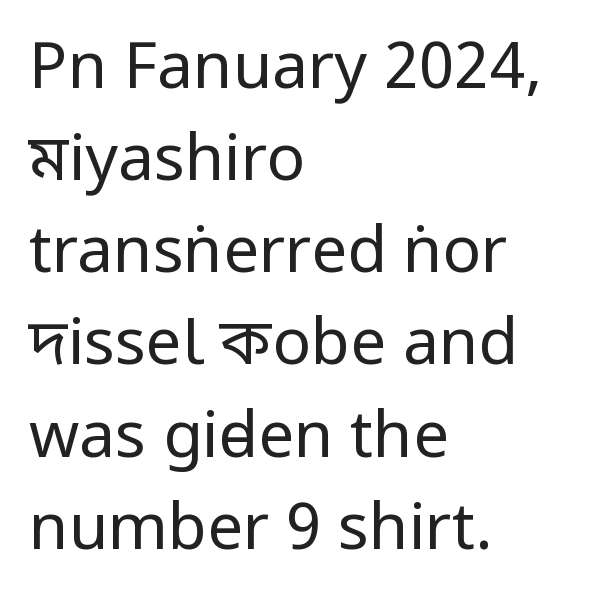
Q: Is the text bold? A: No.
Q: Is the text italic (slanted)? A: No, it is upright.
Q: Is the typeface a serif or a sans-serif typeface? A: Sans-serif.
Q: Is the text underlined? A: No.
Q: How is the paragraph aligned? A: Left-aligned.
Q: Is the spacing between letters normal or unusually wide? A: Normal.
Q: Is the spacing between lines tight, normal or loose? A: Normal.
Q: Width (condensed, normal, or wide)? A: Condensed.
Q: Stroke contrast? A: Low.
Q: x-height? A: Large.
Q: Monospaced? A: No.
